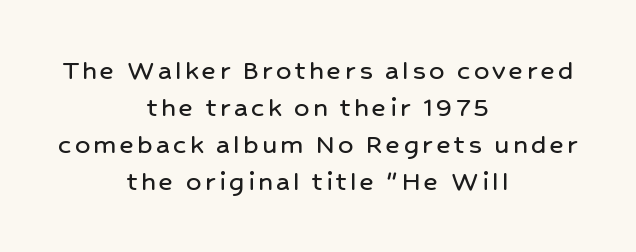
The image shows 30 px sans-serif type, upright; set centered, line spacing 1.23x, not underlined; low stroke contrast and a medium x-height.
